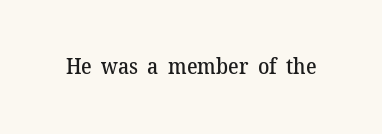
Typesetter's note: demi weight, one step under bold. The specimen omits any rule beneath the text block's lines. Is there any slant? The stems are plumb. Does extra space separate the letters? No, they use regular spacing.
